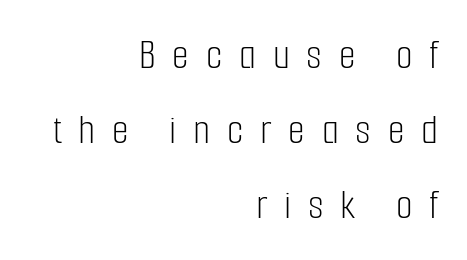
The rendering uses natural spacing where letterforms have individual widths. Are there feet on the stems? There aren't — it's a sans. Observe the wide spacing: letters keep a clear distance from each other. Caption: face not bold, strokes unweighted. Horizontally, the lines are justified to the trailing edge only. Posture: upright roman.
